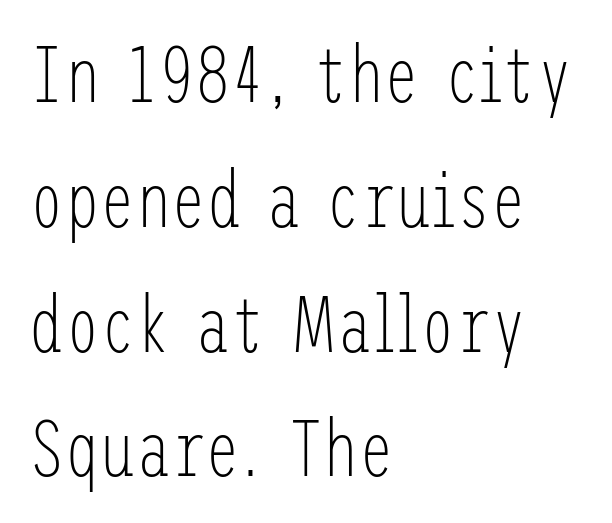
The image shows 79 px light, condensed sans-serif type, upright; set left-aligned, normal line spacing (1.58x), normal letter spacing, not underlined; low stroke contrast and a medium x-height.
